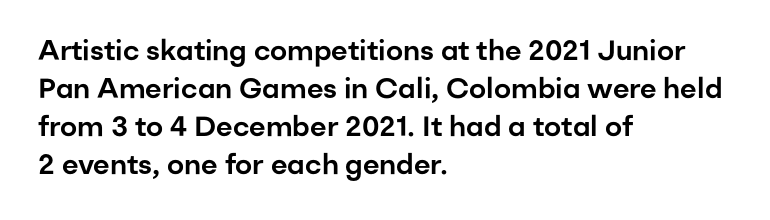
Q: Is the text italic (slanted)? A: No, it is upright.
Q: Is the typeface a serif or a sans-serif typeface? A: Sans-serif.
Q: Is the text underlined? A: No.
Q: How is the paragraph aligned? A: Left-aligned.
Q: Is the spacing between letters normal or unusually wide? A: Normal.
Q: Is the spacing between lines tight, normal or loose? A: Normal.
Q: Width (condensed, normal, or wide)? A: Normal.
Q: Stroke contrast? A: Low.
Q: x-height? A: Medium.
Q: Monospaced? A: No.
